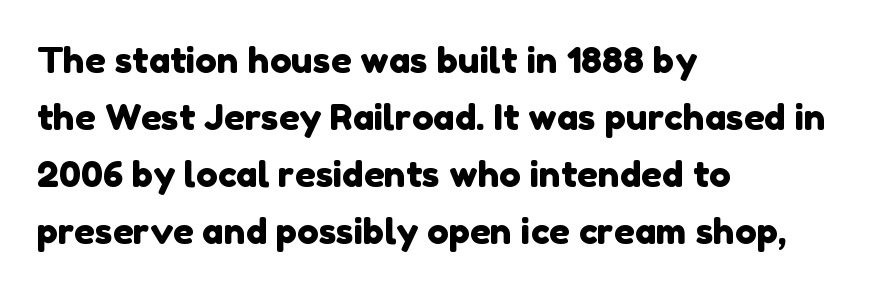
How are the letters spaced? Ordinarily, with no added tracking. The zone under the glyphs is completely vacant. Regular leading. One-word summary of the alignment: left.
